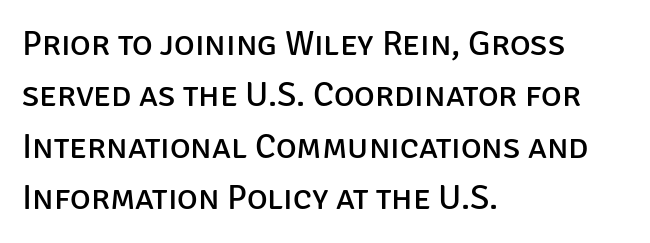
Q: Is the text bold? A: No.
Q: Is the text italic (slanted)? A: No, it is upright.
Q: Is the typeface a serif or a sans-serif typeface? A: Sans-serif.
Q: Is the text underlined? A: No.
Q: How is the paragraph aligned? A: Left-aligned.
Q: Is the spacing between letters normal or unusually wide? A: Normal.
Q: Is the spacing between lines tight, normal or loose? A: Normal.
Q: Width (condensed, normal, or wide)? A: Normal.
Q: Stroke contrast? A: Low.
Q: x-height? A: Large.
Q: Monospaced? A: No.
